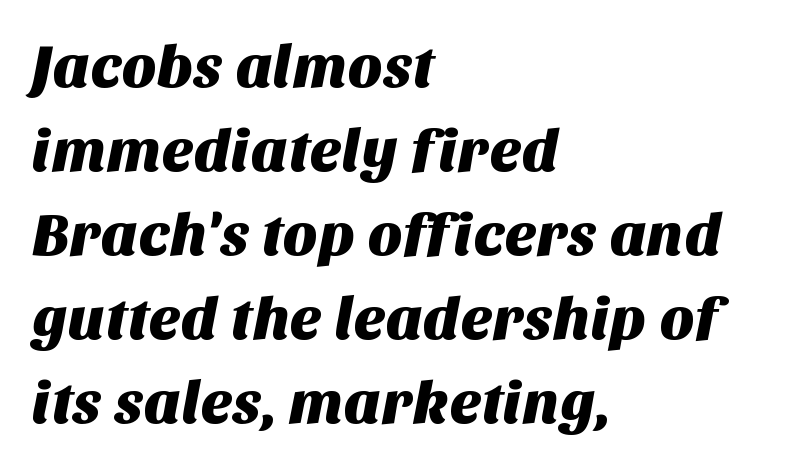
{"serif": "no", "width": "normal", "stroke_contrast": "medium", "x_height": "large", "monospaced": "no", "underline": "no", "align": "left", "line_spacing": "normal", "line_spacing_ratio": 1.4, "letter_spacing": "normal", "letter_spacing_em": 0.0, "glyph_px": 60}
